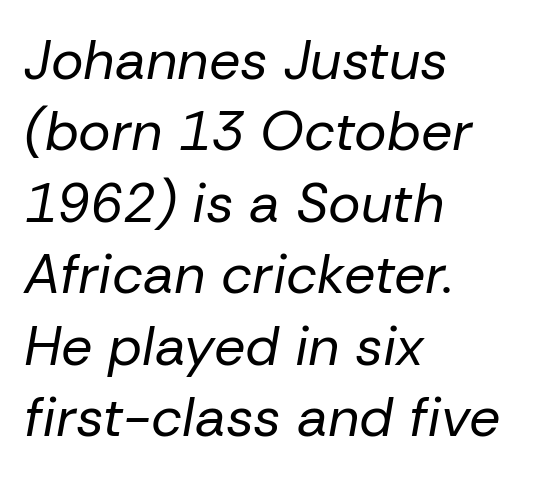
Q: Is the text bold? A: No.
Q: Is the text italic (slanted)? A: Yes, it leans right by about 10 degrees.
Q: Is the text underlined? A: No.
Q: How is the paragraph aligned? A: Left-aligned.
Q: Is the spacing between letters normal or unusually wide? A: Normal.
Q: Is the spacing between lines tight, normal or loose? A: Normal.
Q: Width (condensed, normal, or wide)? A: Normal.
Q: Stroke contrast? A: Low.
Q: x-height? A: Medium.
Q: Monospaced? A: No.
